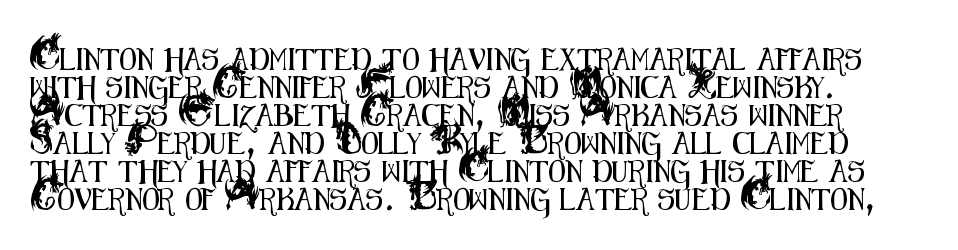
The image shows 22 px text type, upright; set left-aligned, normal line spacing (1.27x), normal letter spacing, not underlined.
